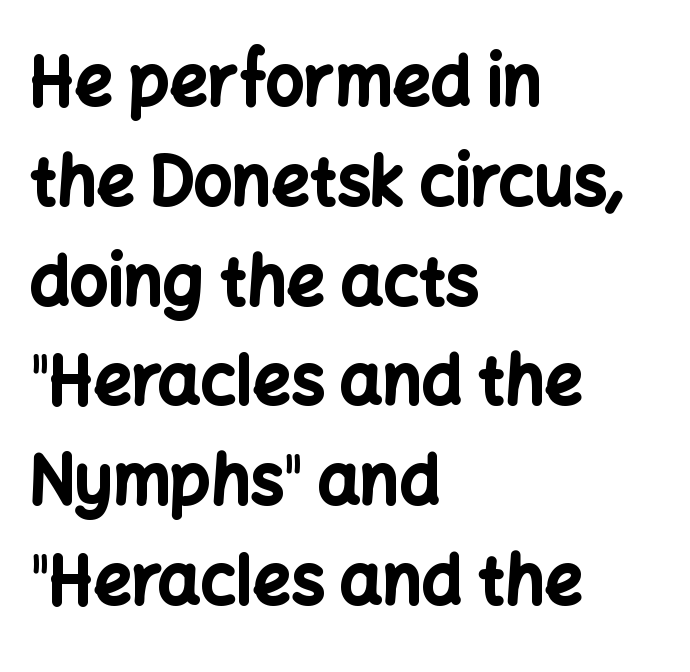
Upright lettering throughout. Note the varied advance widths — an 'i' is clearly narrower than an 'm'. Tracking here is standard; glyphs follow each other at the usual distance. Does the copy run flush right? No — it runs flush left. This is sans-serif lettering, the kind often seen on screens and signage.
